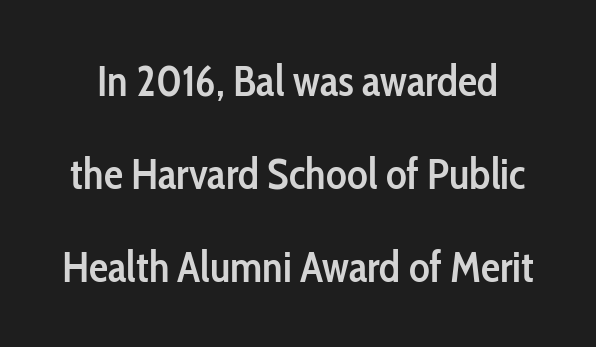
The baseline area is clear. Character widths vary here, with narrow letters taking less room than wide ones. Moderately thickened strokes mark this as semibold type. You could fit nearly another row in the gap between these rows. The glyphs in this specimen are sans serif.
